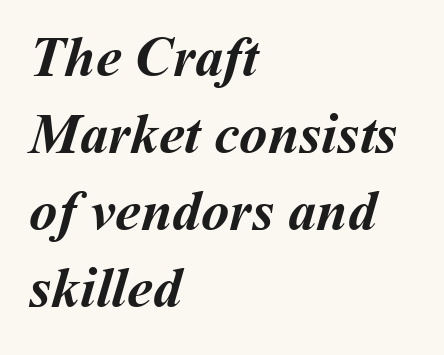
The image shows 57 px semibold type; set left-aligned, normal line spacing (1.35x), normal letter spacing, not underlined; medium stroke contrast and a medium x-height.
